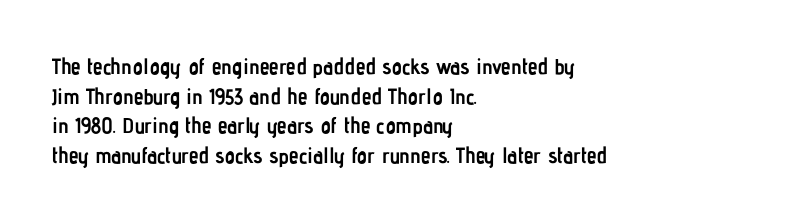
{"italic": "no", "bold": "yes", "underline": "no", "align": "left", "line_spacing": "normal", "line_spacing_ratio": 1.35, "letter_spacing": "normal", "letter_spacing_em": 0.0, "glyph_px": 22}
